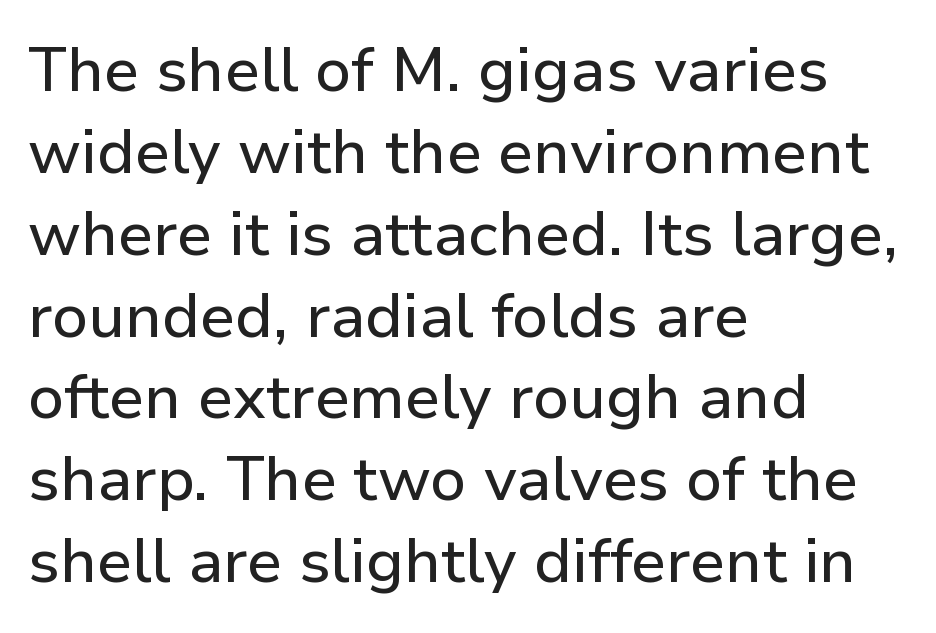
{"serif": "no", "italic": "no", "width": "normal", "stroke_contrast": "low", "x_height": "medium", "monospaced": "no", "underline": "no", "align": "left", "line_spacing": "normal", "line_spacing_ratio": 1.32, "letter_spacing": "normal", "letter_spacing_em": 0.0, "glyph_px": 62}
